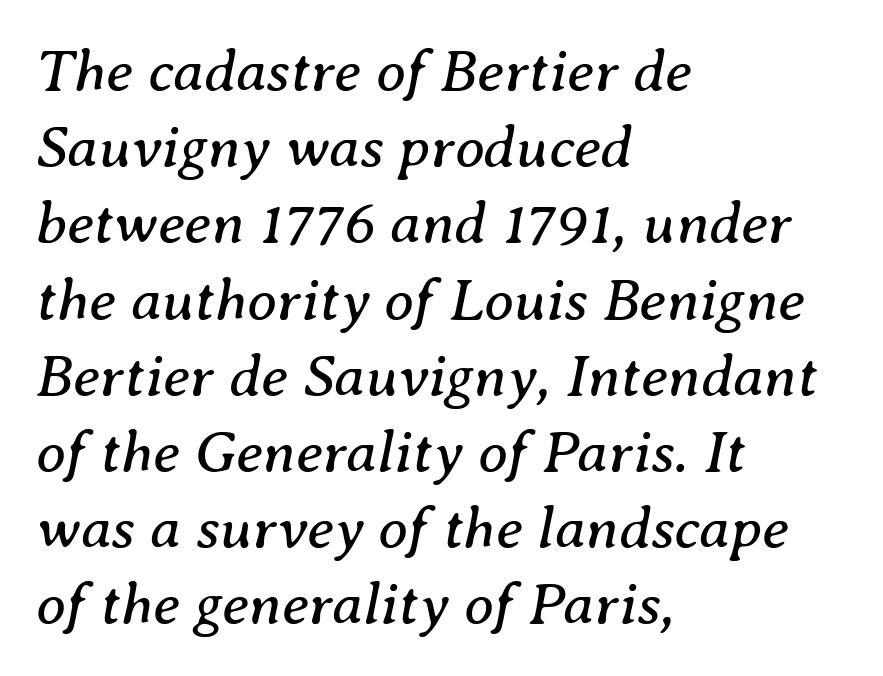
Tracking value appears to be zero — textbook default spacing. Is the type slanted? Yes — the strokes lean at a clear angle. Decoration check: the copy has no underline. Letters have the restrained weight of plain body copy at most. Spacing verdict: proportional, widths tailored to each character. Serif or sans? Serif — the stroke terminals have little feet.
